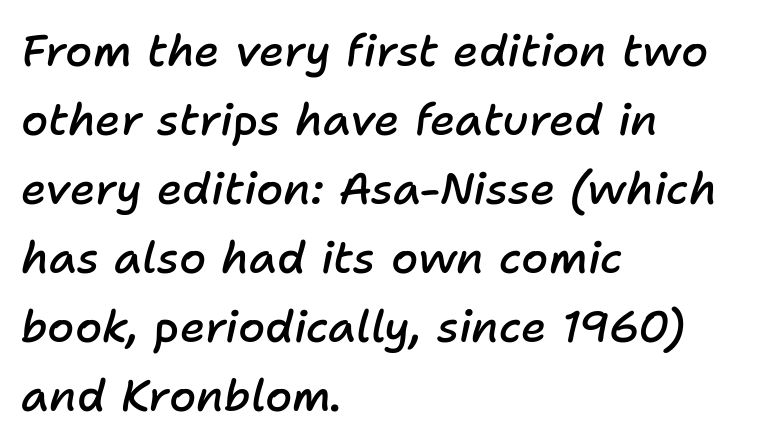
The image shows 44 px semibold type, italic (leaning right); set left-aligned, normal line spacing (1.57x), normal letter spacing, not underlined; low stroke contrast and a medium x-height.
